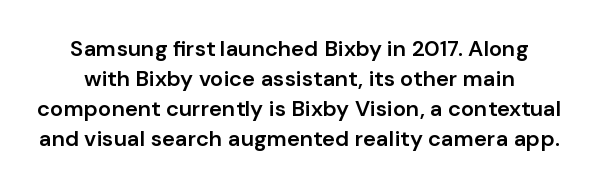
Q: Is the text bold? A: Semi-bold.
Q: Is the text italic (slanted)? A: No, it is upright.
Q: Is the text underlined? A: No.
Q: Is the spacing between letters normal or unusually wide? A: Normal.
Q: Is the spacing between lines tight, normal or loose? A: Normal.
